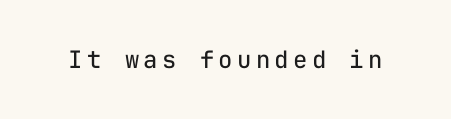
The image shows 24 px text type, upright; set not underlined.
